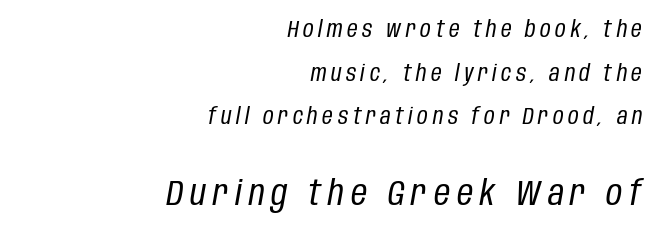
{"italic": "yes", "lean": "right", "slant_degrees": 10, "bold": "no", "weight": "regular", "width": "condensed", "stroke_contrast": "low", "x_height": "large", "monospaced": "no", "underline": "no", "align": "right", "line_spacing": "loose", "line_spacing_ratio": 1.9, "letter_spacing": "wide", "letter_spacing_em": 0.2, "larger_block": "second", "size_ratio": 1.52, "glyph_px": 35}
